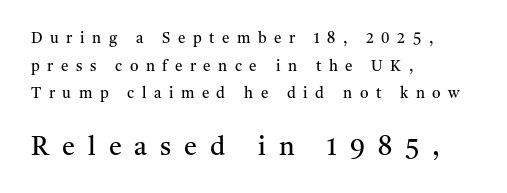
Underline: absent. Does the copy run flush right? No — it runs flush left. Caption: expanded tracking, letters set apart. Here the second block reads like a headline and the first like body copy. Stroke thickness stays within the range of a standard reading face or lighter.
